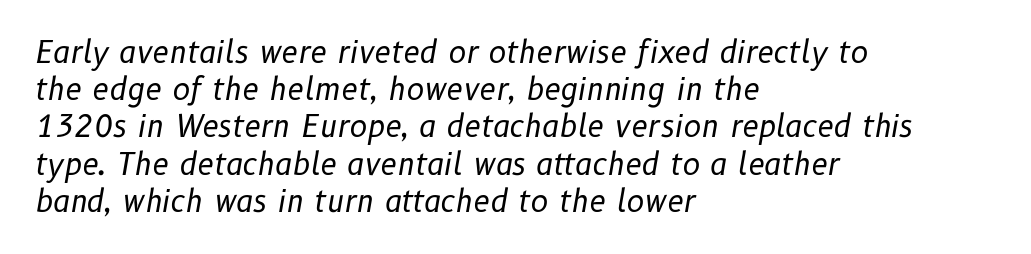
{"italic": "yes", "lean": "right", "slant_degrees": 10, "bold": "no", "weight": "regular", "width": "normal", "stroke_contrast": "low", "x_height": "medium", "monospaced": "no", "underline": "no", "align": "left", "line_spacing_ratio": 1.24, "letter_spacing": "normal", "letter_spacing_em": 0.0, "glyph_px": 30}
